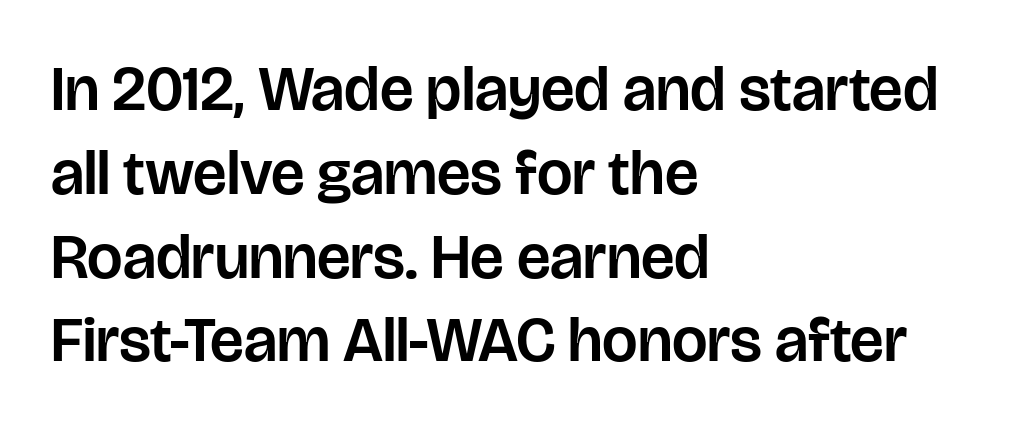
Q: Is the text italic (slanted)? A: No, it is upright.
Q: Is the typeface a serif or a sans-serif typeface? A: Sans-serif.
Q: Is the text underlined? A: No.
Q: How is the paragraph aligned? A: Left-aligned.
Q: Is the spacing between letters normal or unusually wide? A: Normal.
Q: Is the spacing between lines tight, normal or loose? A: Normal.
Q: Width (condensed, normal, or wide)? A: Normal.
Q: Stroke contrast? A: Low.
Q: x-height? A: Large.
Q: Monospaced? A: No.
